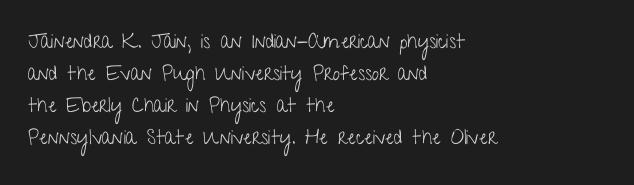
{"italic": "no", "bold": "no", "underline": "no", "align": "left", "line_spacing": "normal", "line_spacing_ratio": 1.6, "letter_spacing": "normal", "letter_spacing_em": 0.0, "glyph_px": 20}
